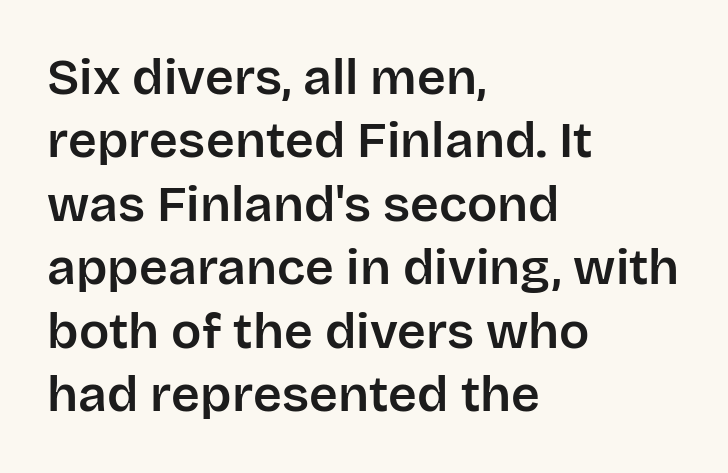
{"serif": "no", "italic": "no", "width": "normal", "stroke_contrast": "low", "x_height": "large", "monospaced": "no", "underline": "no", "align": "left", "line_spacing": "normal", "line_spacing_ratio": 1.27, "letter_spacing": "normal", "letter_spacing_em": 0.0, "glyph_px": 50}
